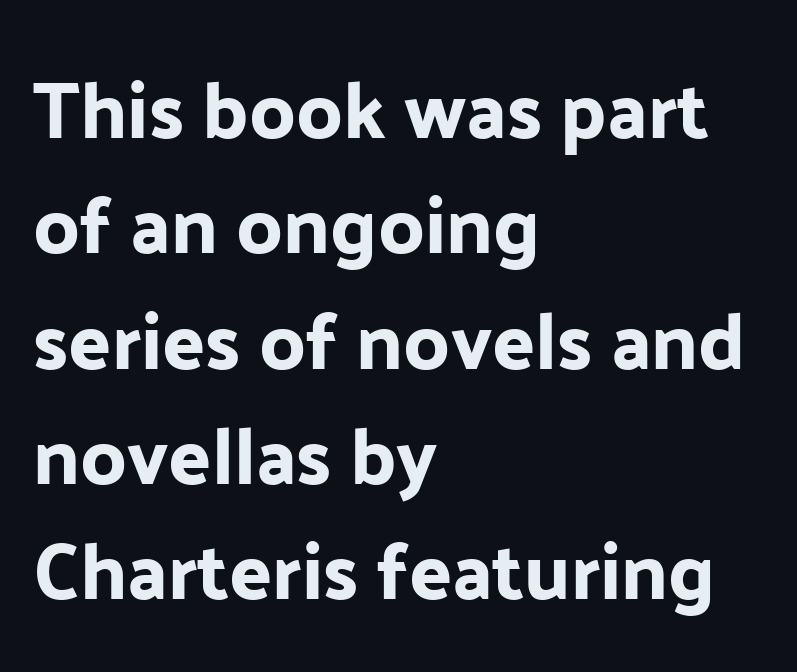
The image shows 79 px sans-serif type, upright; set left-aligned, normal line spacing (1.46x), normal letter spacing, not underlined; low stroke contrast and a medium x-height.
